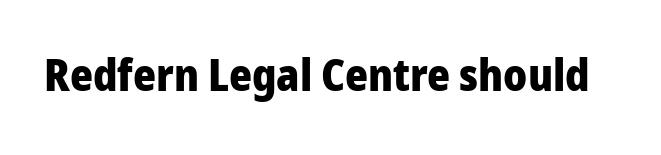
The image shows 44 px heavy sans-serif type, upright; set normal letter spacing, not underlined; low stroke contrast and a medium x-height.
